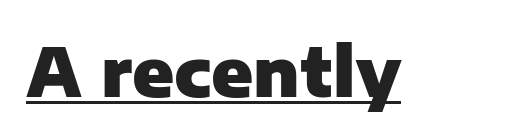
The image shows 68 px heavy sans-serif type, upright; set normal letter spacing, underlined; low stroke contrast and a medium x-height.
